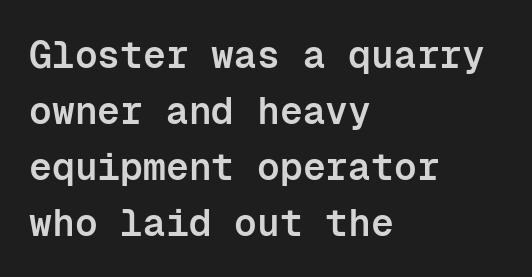
Q: Is the text bold? A: Semi-bold.
Q: Is the text italic (slanted)? A: No, it is upright.
Q: Is the typeface a serif or a sans-serif typeface? A: Sans-serif.
Q: Is the text underlined? A: No.
Q: How is the paragraph aligned? A: Left-aligned.
Q: Is the spacing between letters normal or unusually wide? A: Normal.
Q: Is the spacing between lines tight, normal or loose? A: Normal.
Q: Width (condensed, normal, or wide)? A: Normal.
Q: Stroke contrast? A: Low.
Q: x-height? A: Medium.
Q: Monospaced? A: Yes.
